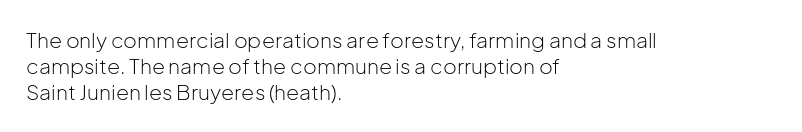
Does extra space separate the letters? No, they use regular spacing. Layout note: lines flush left. The area under the type is left untouched. This reads as an unemphasized weight, regular at the heaviest. This is roman type, the default non-slanted kind. Vertical spacing — default.
